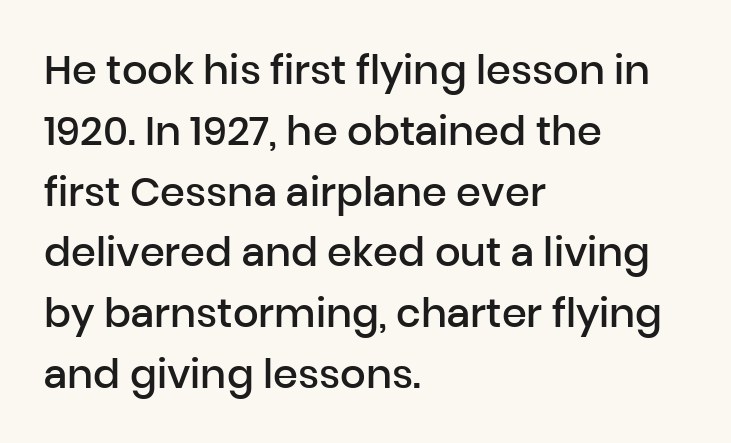
{"serif": "no", "italic": "no", "bold": "semi", "weight": "semibold", "width": "normal", "stroke_contrast": "low", "x_height": "medium", "monospaced": "no", "underline": "no", "align": "left", "line_spacing": "normal", "line_spacing_ratio": 1.52, "letter_spacing": "normal", "letter_spacing_em": 0.0, "glyph_px": 40}
